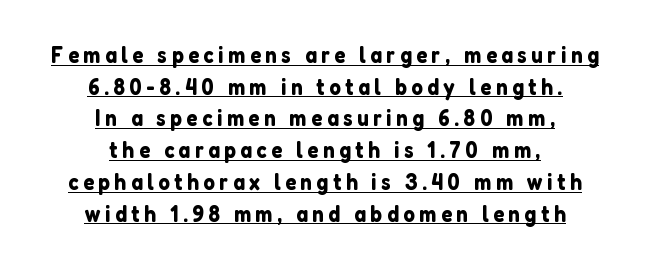
{"italic": "no", "underline": "yes", "align": "center", "line_spacing": "normal", "line_spacing_ratio": 1.38, "glyph_px": 23}
